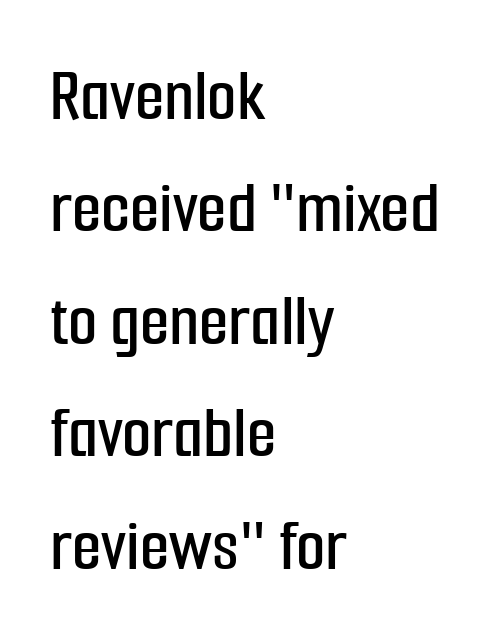
The face used here is proportionally spaced, like ordinary book or web type. Notice how the stems are strictly vertical — no italics here. Tracking value appears to be zero — textbook default spacing. The typeface chosen for these lines omits serifs.
